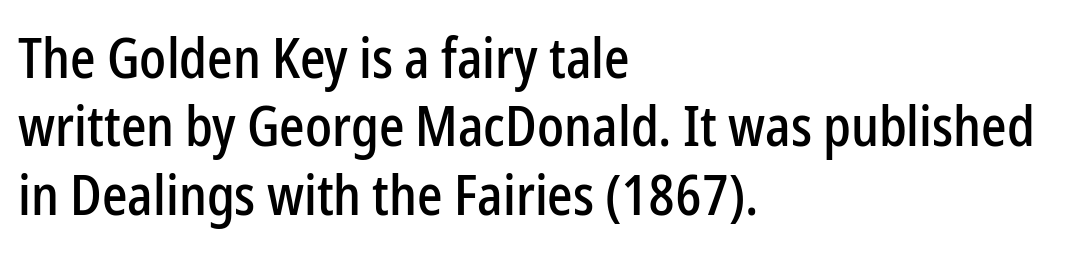
The image shows 56 px condensed sans-serif type, upright; set left-aligned, line spacing 1.22x, normal letter spacing, not underlined; low stroke contrast and a medium x-height.
